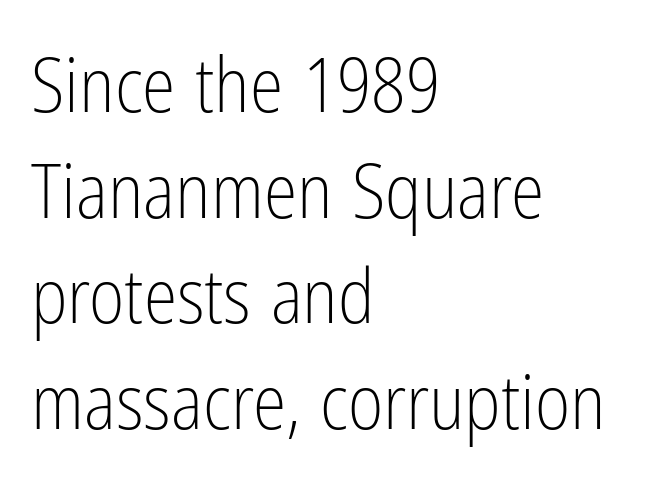
The image shows 76 px light, condensed sans-serif type, upright; set left-aligned, normal line spacing (1.39x), normal letter spacing, not underlined; low stroke contrast and a medium x-height.
